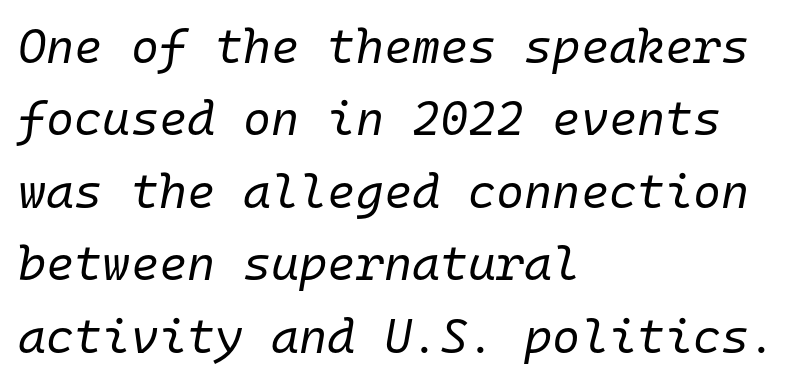
Think of a typewriter: that constant character pitch is what you see here. Anything drawn beneath the words? Only blank space. Letters have the restrained weight of plain body copy at most. Horizontally, the lines are justified to the leading edge only.
